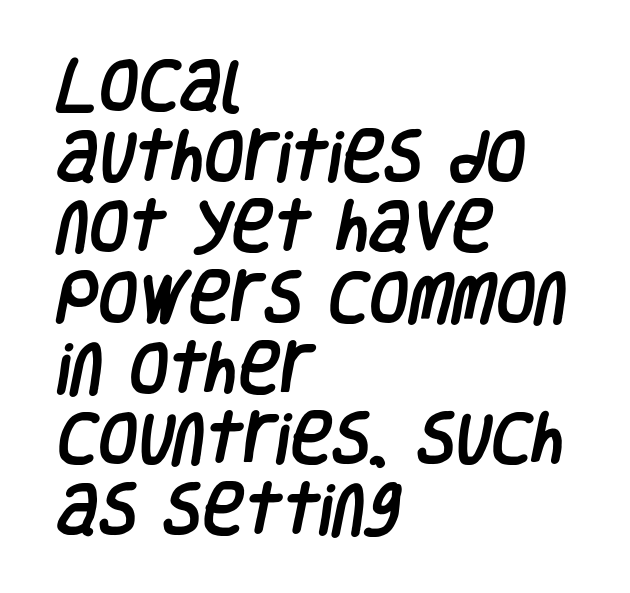
{"serif": "no", "width": "condensed", "stroke_contrast": "low", "x_height": "large", "monospaced": "no", "underline": "no", "align": "left", "line_spacing_ratio": 1.24, "letter_spacing": "normal", "letter_spacing_em": 0.0, "glyph_px": 57}
